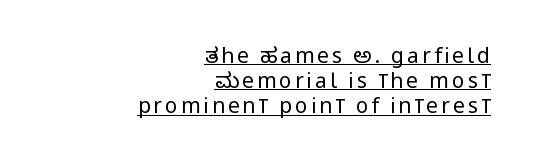
{"italic": "no", "bold": "no", "underline": "yes", "align": "right", "line_spacing_ratio": 1.2, "glyph_px": 21}
